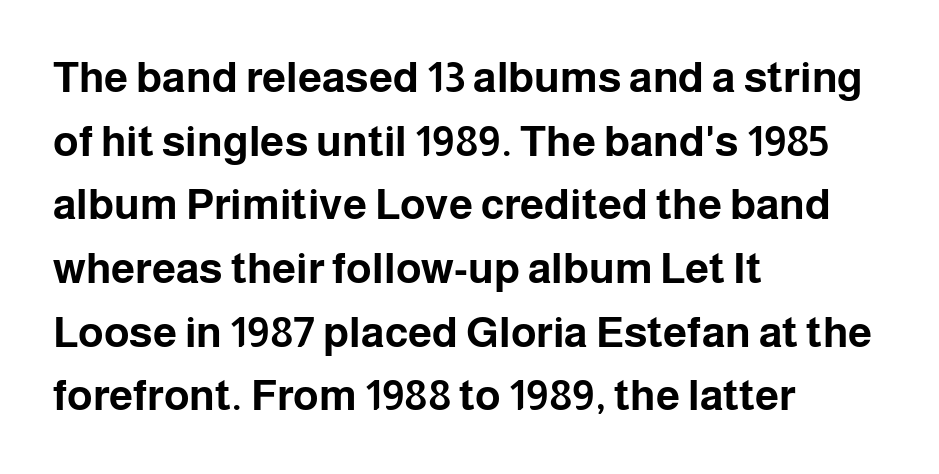
The image shows 43 px bold sans-serif type, upright; set left-aligned, normal line spacing (1.48x), normal letter spacing, not underlined; low stroke contrast and a medium x-height.
